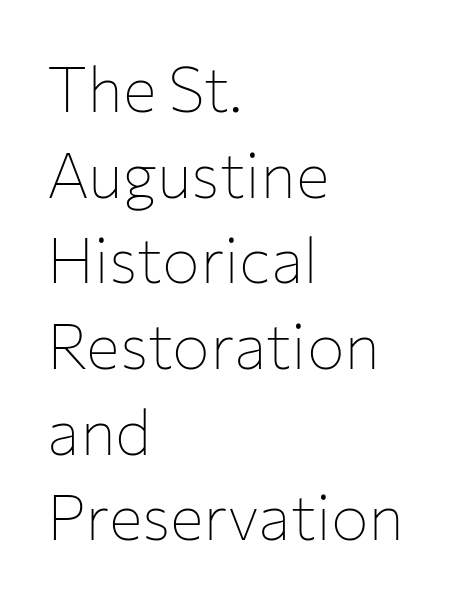
The image shows 63 px thin sans-serif type, upright; set left-aligned, normal line spacing (1.36x), normal letter spacing, not underlined; low stroke contrast and a medium x-height.
